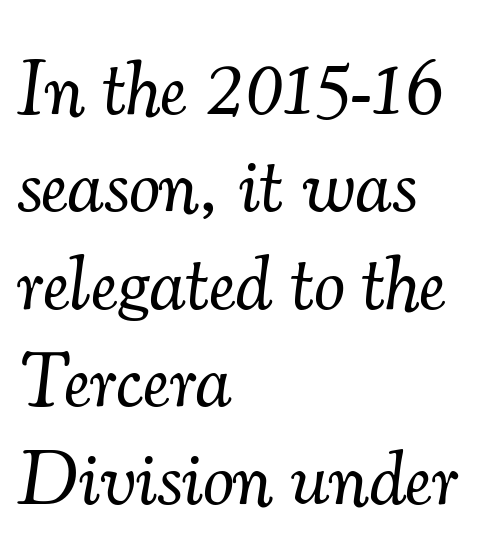
{"serif": "yes", "italic": "yes", "lean": "right", "slant_degrees": 7, "bold": "no", "weight": "light", "width": "normal", "stroke_contrast": "medium", "x_height": "small", "monospaced": "no", "underline": "no", "align": "left", "line_spacing": "normal", "line_spacing_ratio": 1.25, "letter_spacing": "normal", "letter_spacing_em": 0.0, "glyph_px": 78}
